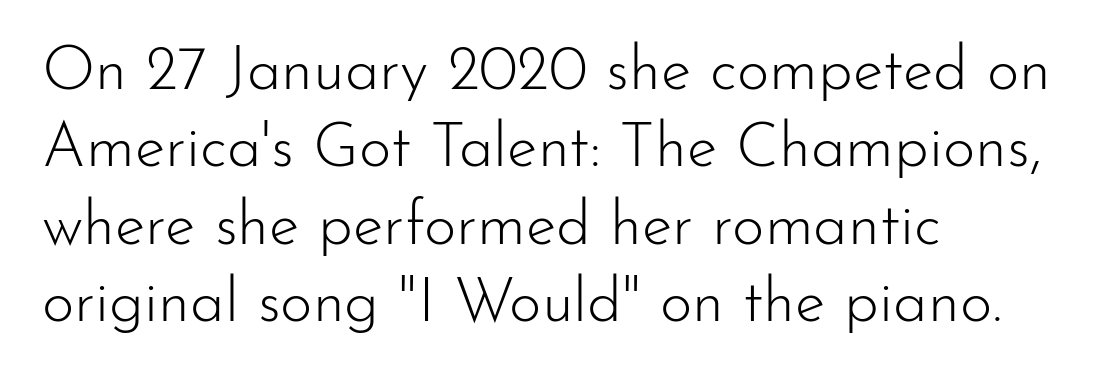
You could not count columns in this text — the font is proportionally spaced. Quick note: interline space is typical. Characters follow at the spacing the type designer built in. Letterform terminals end flat and unadorned throughout the passage. The space directly below the letters is spotless.
